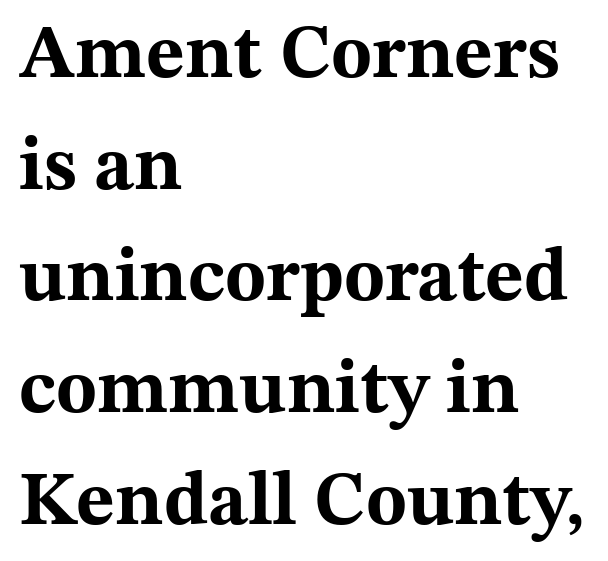
The image shows 75 px bold, wide serif type, upright; set left-aligned, normal line spacing (1.49x), normal letter spacing, not underlined; medium stroke contrast and a medium x-height.
